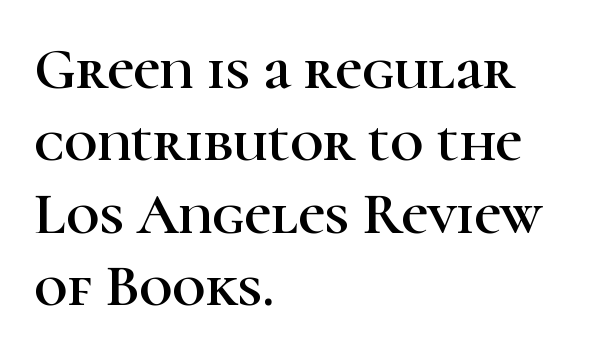
The image shows 58 px serif type, upright; set left-aligned, normal line spacing (1.25x), normal letter spacing, not underlined; high stroke contrast and a medium x-height.
